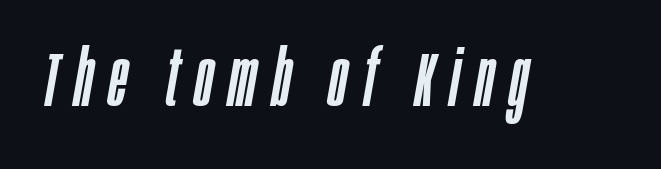
Q: Is the text italic (slanted)? A: Yes, it leans right by about 10 degrees.
Q: Is the text underlined? A: No.
Q: Is the spacing between letters normal or unusually wide? A: Unusually wide.
Q: Width (condensed, normal, or wide)? A: Condensed.
Q: Stroke contrast? A: Low.
Q: x-height? A: Large.
Q: Monospaced? A: No.
